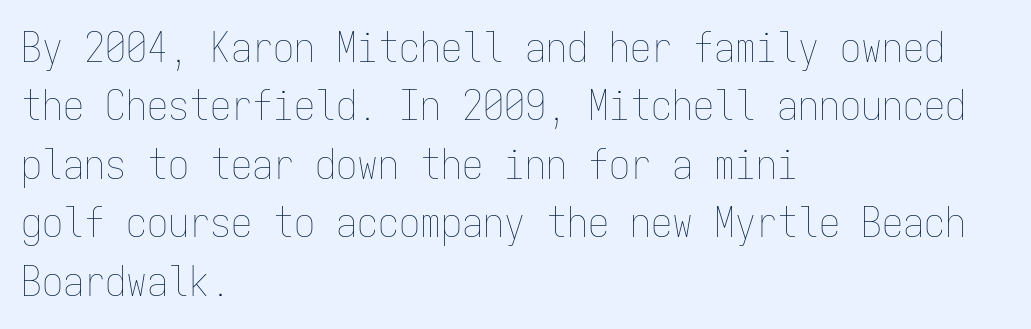
Q: Is the text bold? A: No.
Q: Is the text italic (slanted)? A: No, it is upright.
Q: Is the text underlined? A: No.
Q: How is the paragraph aligned? A: Left-aligned.
Q: Is the spacing between letters normal or unusually wide? A: Normal.
Q: Is the spacing between lines tight, normal or loose? A: Normal.
Q: Width (condensed, normal, or wide)? A: Condensed.
Q: Stroke contrast? A: Low.
Q: x-height? A: Medium.
Q: Monospaced? A: Yes.
